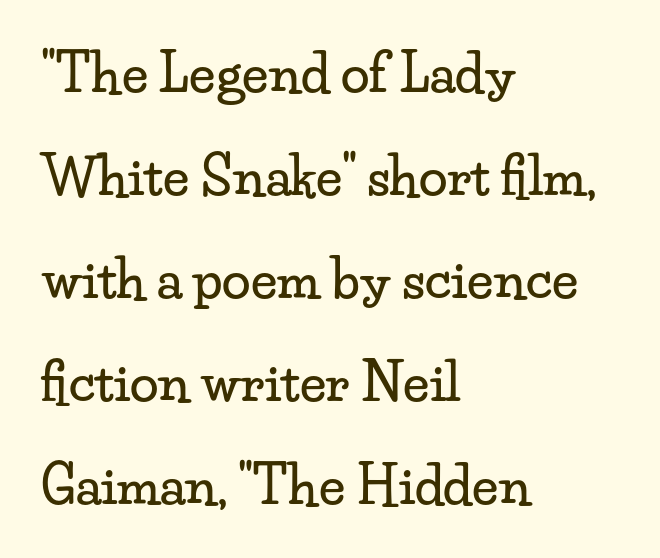
The face used here is seriffed, in the tradition of book romans. The leading is generous, giving the passage an open texture. Rule under the text: the space is simply empty. Spacing verdict: proportional, widths tailored to each character. Glyph-to-glyph distance matches everyday printed text.
